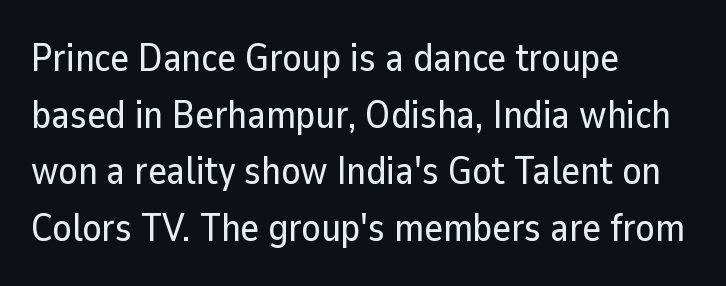
Q: Is the text italic (slanted)? A: No, it is upright.
Q: Is the typeface a serif or a sans-serif typeface? A: Sans-serif.
Q: Is the text underlined? A: No.
Q: How is the paragraph aligned? A: Left-aligned.
Q: Is the spacing between letters normal or unusually wide? A: Normal.
Q: Is the spacing between lines tight, normal or loose? A: Normal.
Q: Width (condensed, normal, or wide)? A: Normal.
Q: Stroke contrast? A: Low.
Q: x-height? A: Medium.
Q: Monospaced? A: No.
